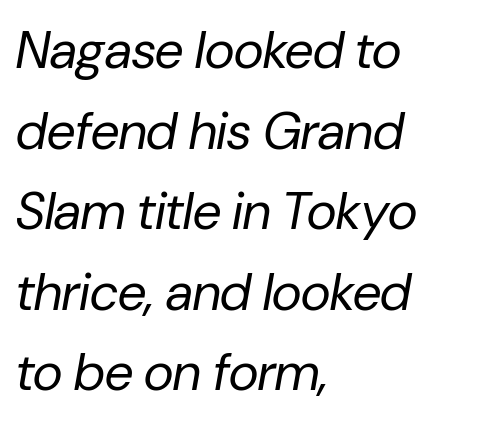
Weight class: somewhere from thin through regular. The horizontal fit of the characters is conventional and even. Honestly, the row spacing looks completely unremarkable. All the whitespace from short lines collects on the right.
